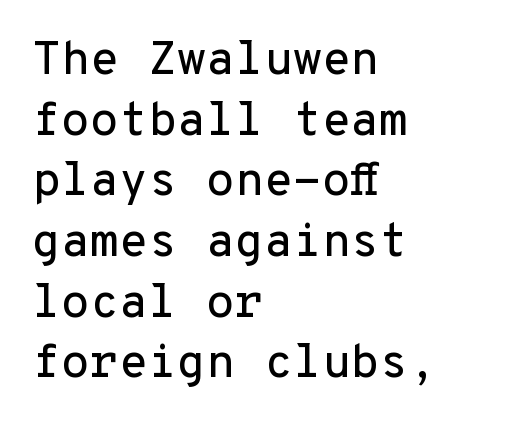
{"serif": "no", "italic": "no", "width": "normal", "stroke_contrast": "low", "x_height": "medium", "monospaced": "yes", "underline": "no", "align": "left", "line_spacing": "normal", "line_spacing_ratio": 1.29, "letter_spacing": "normal", "letter_spacing_em": 0.0, "glyph_px": 47}
